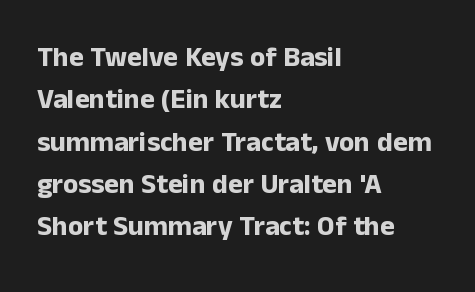
The image shows 28 px bold sans-serif type, upright; set left-aligned, normal line spacing (1.51x), normal letter spacing, not underlined; low stroke contrast and a medium x-height.
